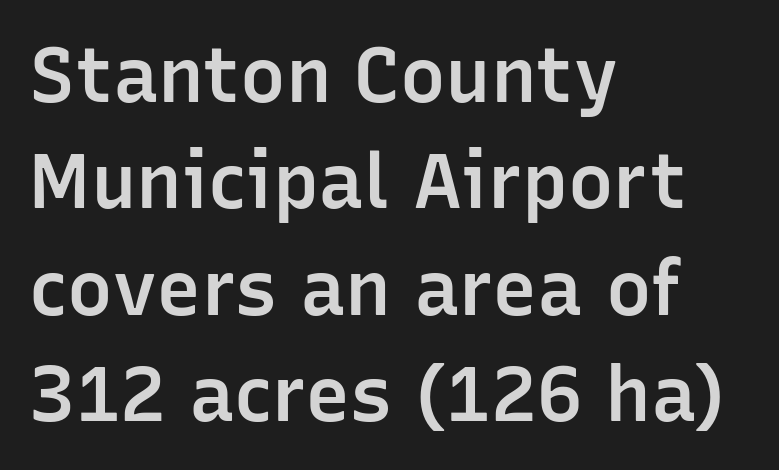
The image shows 76 px semibold sans-serif type, upright; set left-aligned, normal line spacing (1.4x), normal letter spacing, not underlined; low stroke contrast and a medium x-height.
